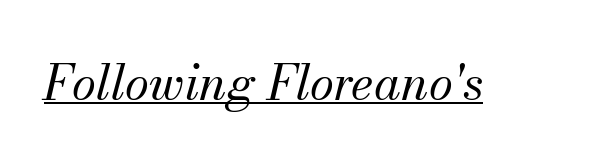
{"serif": "yes", "italic": "yes", "lean": "right", "slant_degrees": 13, "bold": "no", "weight": "regular", "width": "normal", "stroke_contrast": "medium", "x_height": "small", "monospaced": "no", "underline": "yes", "letter_spacing": "normal", "letter_spacing_em": 0.0, "glyph_px": 49}
